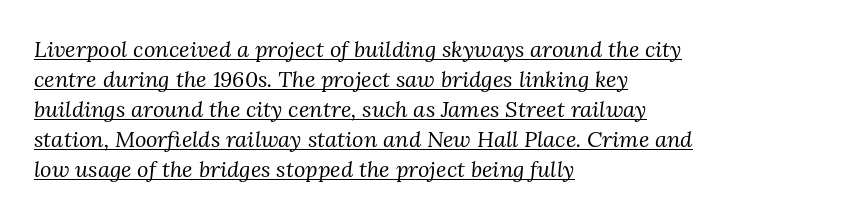
This sample uses plain, unmodified letter spacing. Each stroke keeps to a modest, everyday thickness or less. Typeset ragged right — the left edge is the straight one. Italic? Definitely — the glyphs are oblique.
